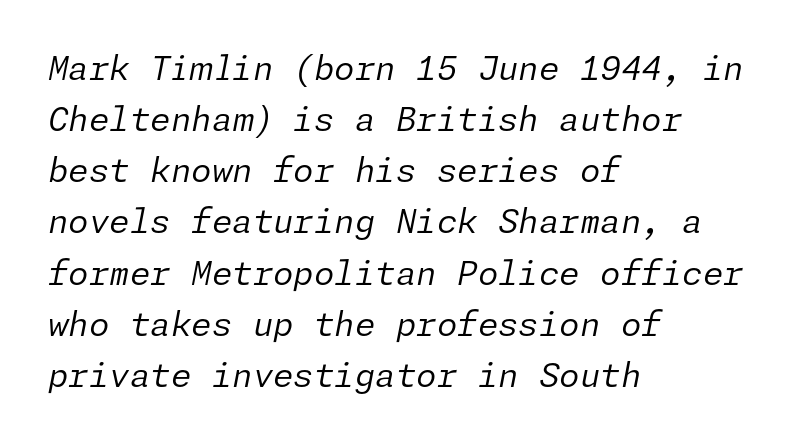
The image shows 33 px regular-weight type, italic (leaning right); set left-aligned, normal line spacing (1.55x), normal letter spacing, not underlined; low stroke contrast and a medium x-height.
